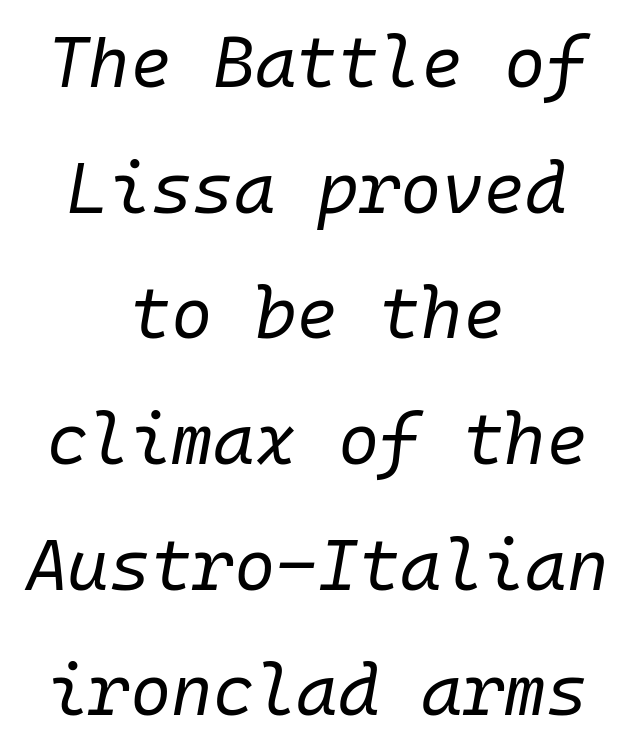
The image shows 71 px regular-weight type, italic (leaning right), monospaced; set centered, line spacing 1.77x, normal letter spacing, not underlined; low stroke contrast and a medium x-height.
